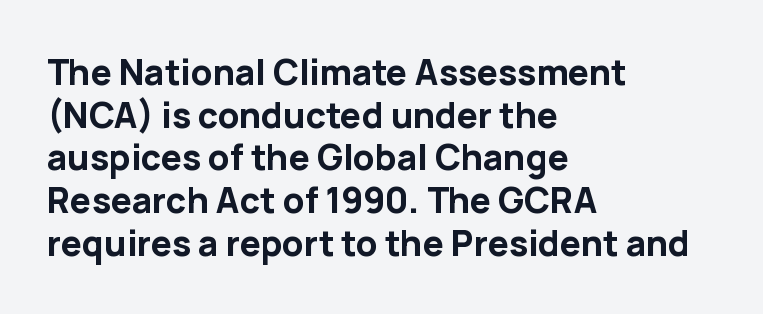
The image shows 35 px bold sans-serif type, upright; set left-aligned, line spacing 1.22x, normal letter spacing, not underlined; low stroke contrast and a medium x-height.
